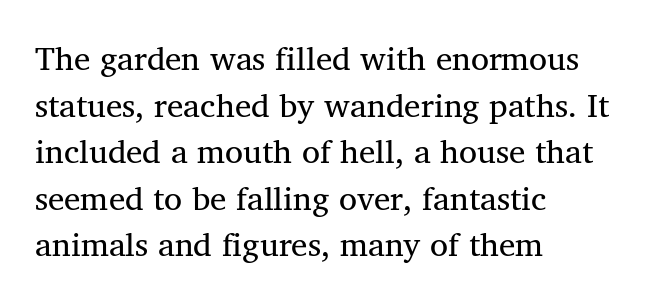
Teacher's note: observe the even left margin — that is flush-left alignment. This sample keeps an unexceptional amount of space between lines. Classification — serif. Character widths vary here, with narrow letters taking less room than wide ones.
